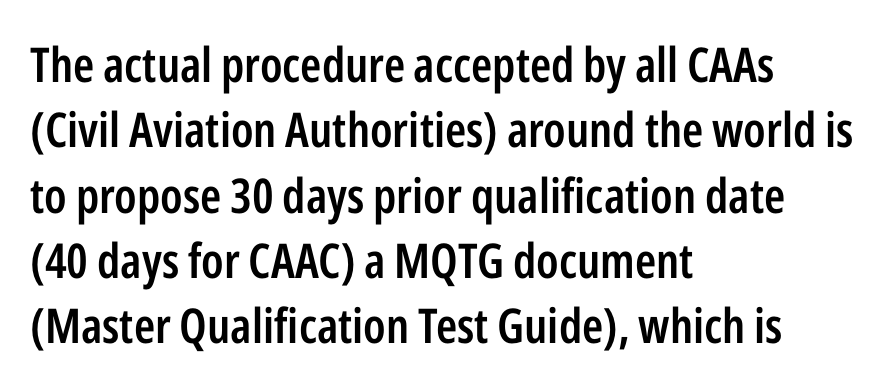
The image shows 48 px semibold, condensed sans-serif type, upright; set left-aligned, normal line spacing (1.36x), normal letter spacing, not underlined; low stroke contrast and a medium x-height.
